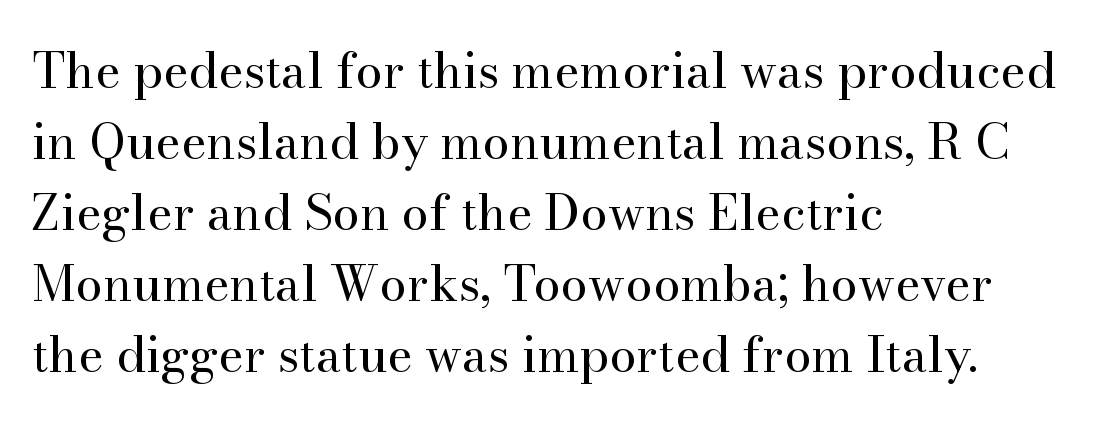
Q: Is the text bold? A: No.
Q: Is the text italic (slanted)? A: No, it is upright.
Q: Is the typeface a serif or a sans-serif typeface? A: Serif.
Q: Is the text underlined? A: No.
Q: How is the paragraph aligned? A: Left-aligned.
Q: Is the spacing between letters normal or unusually wide? A: Normal.
Q: Is the spacing between lines tight, normal or loose? A: Normal.
Q: Width (condensed, normal, or wide)? A: Normal.
Q: Stroke contrast? A: High.
Q: x-height? A: Small.
Q: Monospaced? A: No.
